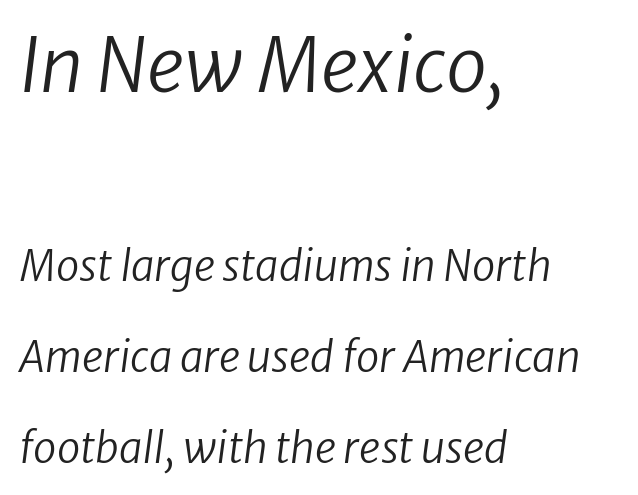
The image shows 74 px regular-weight sans-serif type; set left-aligned, loose line spacing (2.17x), normal letter spacing, not underlined; the first (top) block is 1.76x larger; low stroke contrast and a medium x-height.
